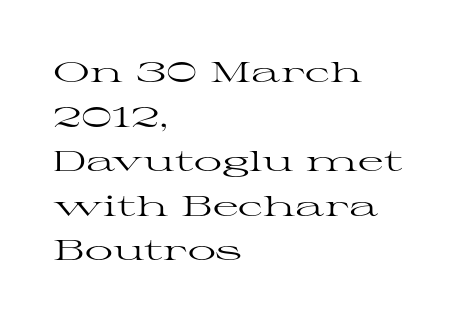
Type without underlining. The typography opts for an upright posture over an oblique one. Every row of glyphs begins at an identical x-position on the left. Heft: none added — not bold. The rows are spaced the way most documents space them. Default kerning and tracking; the words read as compact shapes.
